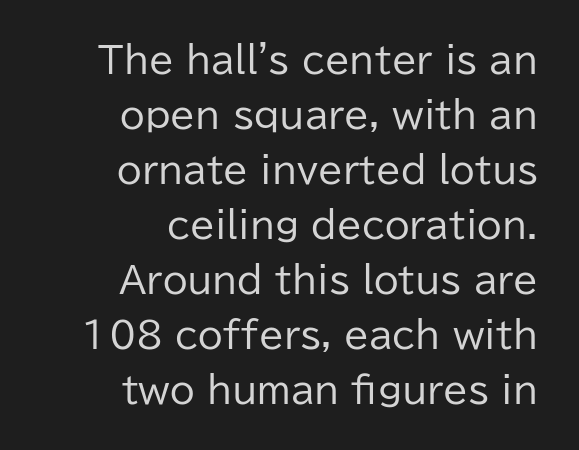
{"serif": "no", "italic": "no", "bold": "no", "weight": "regular", "width": "normal", "stroke_contrast": "low", "x_height": "medium", "monospaced": "no", "underline": "no", "align": "right", "line_spacing": "normal", "line_spacing_ratio": 1.53, "letter_spacing": "normal", "letter_spacing_em": 0.0, "glyph_px": 36}
